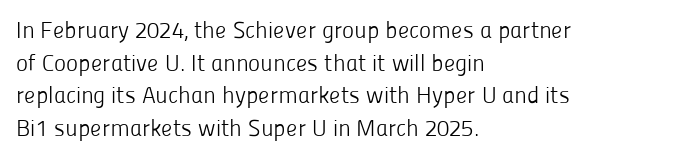
Characters follow at the spacing the type designer built in. The letterforms sit at book weight or below. Rendered with straight, roman letterforms. The rows are spaced the way most documents space them. The strip under each line holds only bare page.
